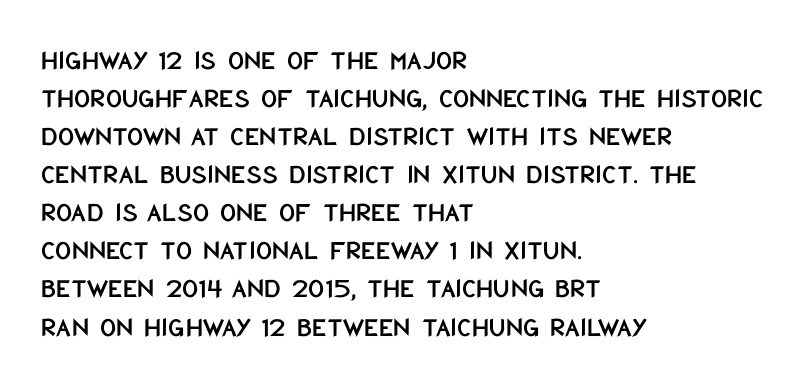
{"serif": "no", "italic": "no", "width": "condensed", "stroke_contrast": "low", "x_height": "large", "monospaced": "no", "underline": "no", "align": "left", "line_spacing": "normal", "line_spacing_ratio": 1.36, "letter_spacing": "normal", "letter_spacing_em": 0.0, "glyph_px": 28}
